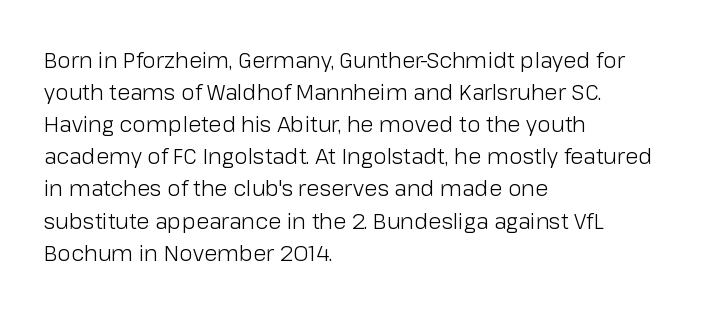
{"italic": "no", "bold": "no", "underline": "no", "align": "left", "line_spacing": "normal", "line_spacing_ratio": 1.46, "letter_spacing": "normal", "letter_spacing_em": 0.0, "glyph_px": 22}
